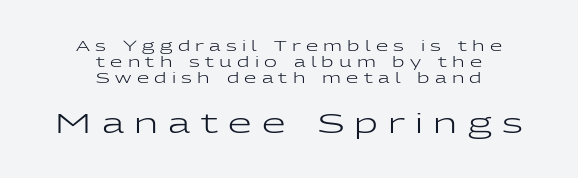
{"italic": "no", "bold": "no", "underline": "no", "align": "center", "line_spacing": "tight", "line_spacing_ratio": 1.14, "letter_spacing": "wide", "letter_spacing_em": 0.38, "larger_block": "second", "size_ratio": 1.93, "glyph_px": 27}
